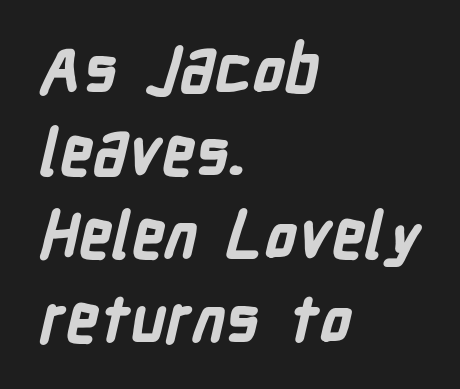
Q: Is the text bold? A: Yes.
Q: Is the typeface a serif or a sans-serif typeface? A: Sans-serif.
Q: Is the text underlined? A: No.
Q: How is the paragraph aligned? A: Left-aligned.
Q: Is the spacing between letters normal or unusually wide? A: Normal.
Q: Is the spacing between lines tight, normal or loose? A: Normal.
Q: Width (condensed, normal, or wide)? A: Condensed.
Q: Stroke contrast? A: Low.
Q: x-height? A: Medium.
Q: Monospaced? A: No.
